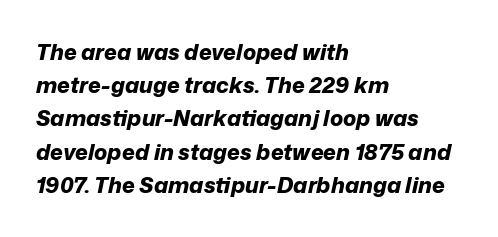
The image shows 22 px bold type, italic (leaning right); set left-aligned, normal line spacing (1.51x), normal letter spacing, not underlined.
